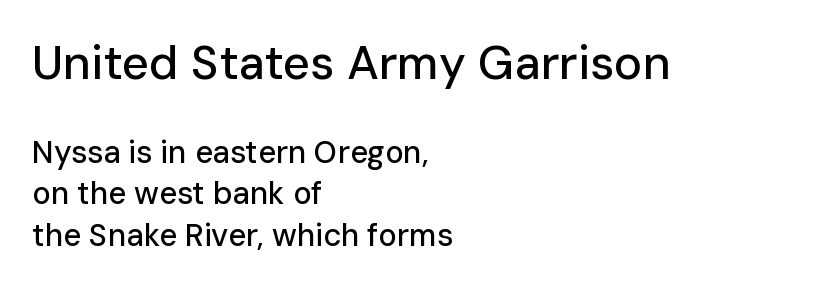
Q: Is the text italic (slanted)? A: No, it is upright.
Q: Is the typeface a serif or a sans-serif typeface? A: Sans-serif.
Q: Is the text underlined? A: No.
Q: How is the paragraph aligned? A: Left-aligned.
Q: Is the spacing between letters normal or unusually wide? A: Normal.
Q: Is the spacing between lines tight, normal or loose? A: Normal.
Q: Which block of text is set in a larger size, the first (top) or the second (bottom)? A: The first (top) one.
Q: Width (condensed, normal, or wide)? A: Normal.
Q: Stroke contrast? A: Low.
Q: x-height? A: Medium.
Q: Monospaced? A: No.
